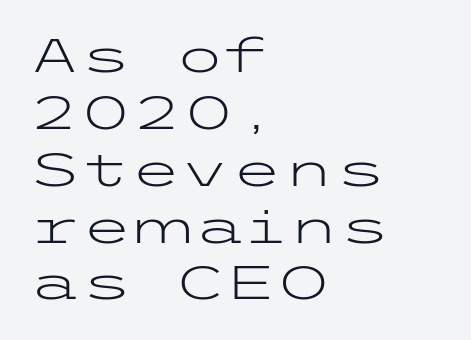
{"serif": "no", "italic": "no", "bold": "no", "weight": "light", "width": "wide", "stroke_contrast": "low", "x_height": "medium", "underline": "no", "align": "left", "line_spacing_ratio": 1.21, "letter_spacing": "normal", "letter_spacing_em": 0.0, "glyph_px": 47}
